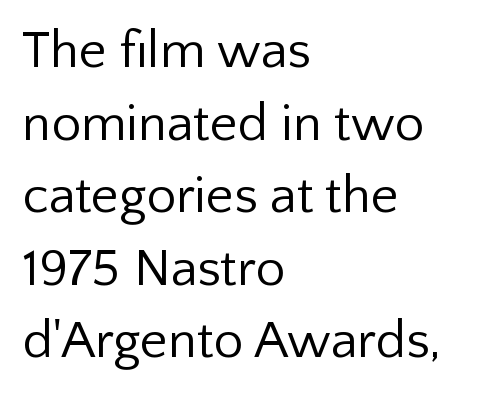
Grotesque or geometric, the face here clearly has no serifs. Letters rest on an invisible, unmarked baseline. Baseline-to-baseline distance is the conventional proportion of letter height. This rendering uses left alignment, leaving the right contour irregular.
